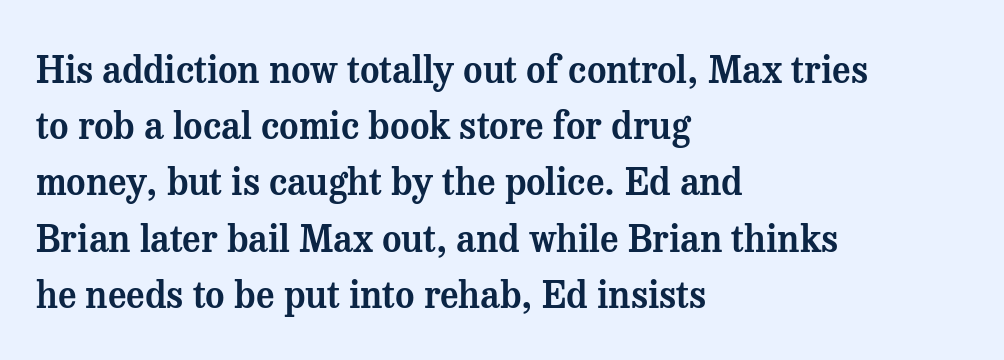
The image shows 37 px serif type, upright; set left-aligned, normal line spacing (1.52x), normal letter spacing, not underlined; medium stroke contrast and a medium x-height.
